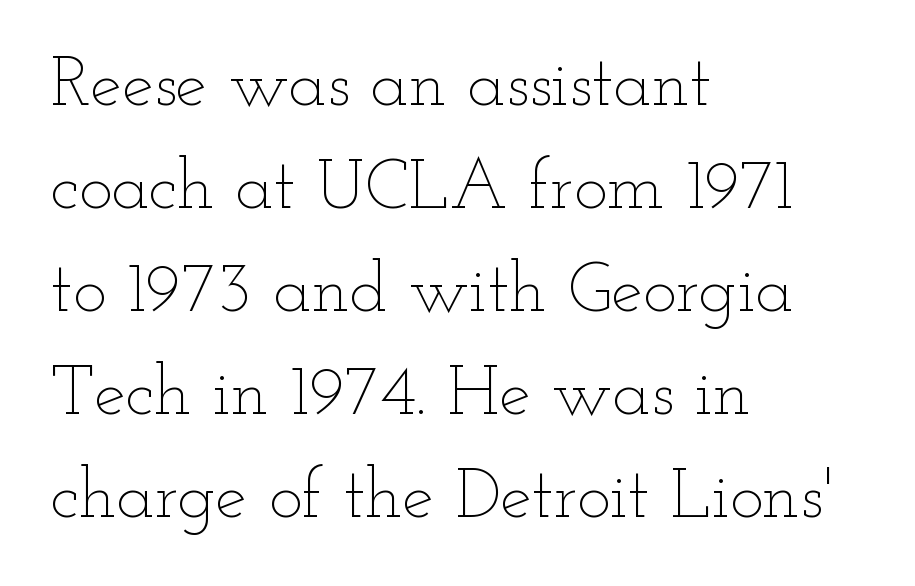
{"italic": "no", "bold": "no", "weight": "thin", "width": "wide", "stroke_contrast": "low", "x_height": "small", "monospaced": "no", "underline": "no", "align": "left", "line_spacing": "normal", "line_spacing_ratio": 1.45, "letter_spacing": "normal", "letter_spacing_em": 0.0, "glyph_px": 71}
